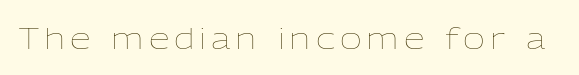
The image shows 30 px thin type, upright; set not underlined; low stroke contrast and a medium x-height.
